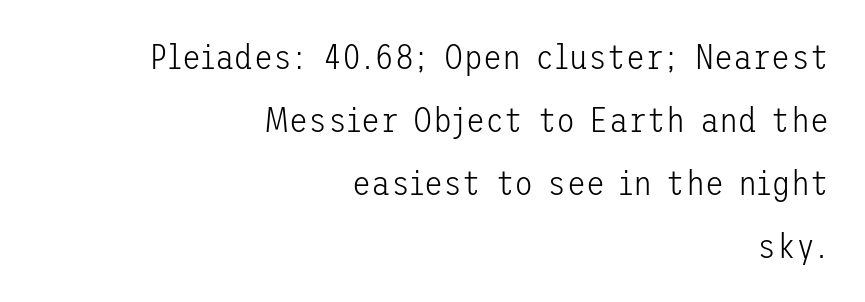
Q: Is the text bold? A: No.
Q: Is the text italic (slanted)? A: No, it is upright.
Q: Is the typeface a serif or a sans-serif typeface? A: Sans-serif.
Q: Is the text underlined? A: No.
Q: How is the paragraph aligned? A: Right-aligned.
Q: Is the spacing between letters normal or unusually wide? A: Normal.
Q: Width (condensed, normal, or wide)? A: Normal.
Q: Stroke contrast? A: Low.
Q: x-height? A: Medium.
